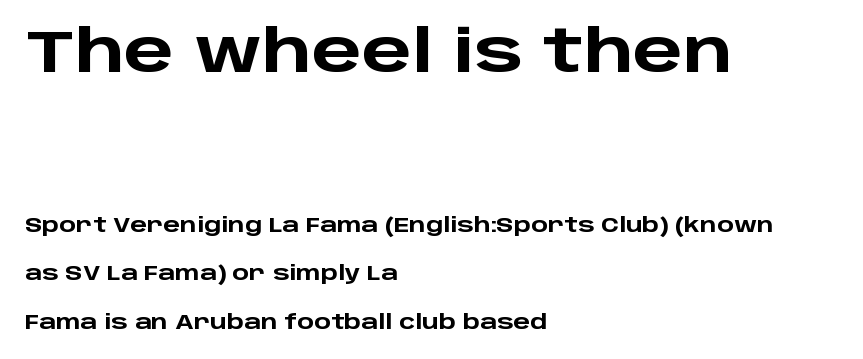
The image shows 59 px heavy, wide sans-serif type, upright; set left-aligned, loose line spacing (2.43x), normal letter spacing, not underlined; the first (top) block is 2.95x larger; low stroke contrast and a large x-height.
